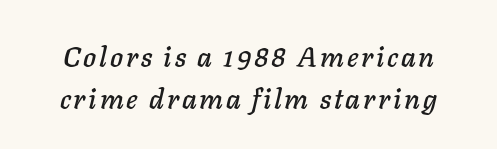
Q: Is the text italic (slanted)? A: Yes, it leans right by about 11 degrees.
Q: Is the text underlined? A: No.
Q: Is the spacing between lines tight, normal or loose? A: Normal.
Q: Width (condensed, normal, or wide)? A: Normal.
Q: Stroke contrast? A: Low.
Q: x-height? A: Medium.
Q: Monospaced? A: No.
